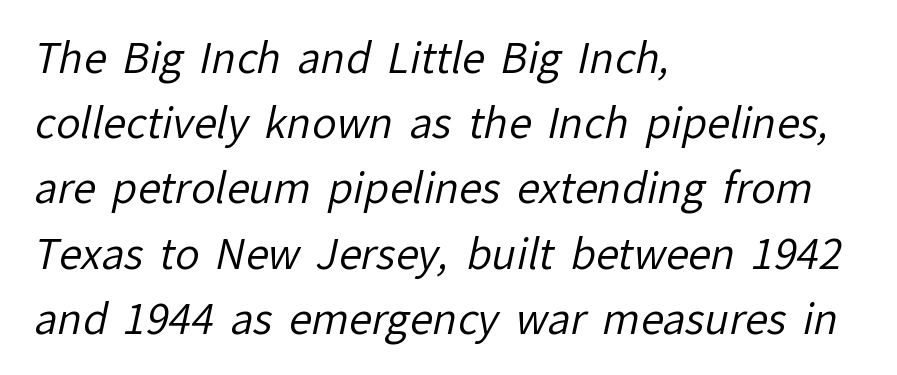
The image shows 41 px regular-weight sans-serif type; set left-aligned, normal line spacing (1.59x), normal letter spacing, not underlined; low stroke contrast and a medium x-height.
